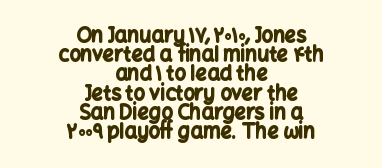
Which margin do the lines hug? Neither — every line sits in the middle. The specimen omits any rule beneath the text block's lines. The tracking reads as untouched default to a designer's eye. Its strokes are broad and dark, the hallmark of bold type.
